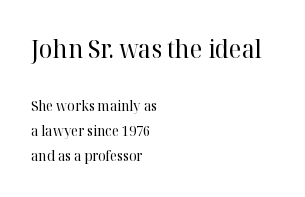
The image shows 25 px text type, upright; set left-aligned, line spacing 1.79x, normal letter spacing, not underlined; the first (top) block is 1.79x larger.
